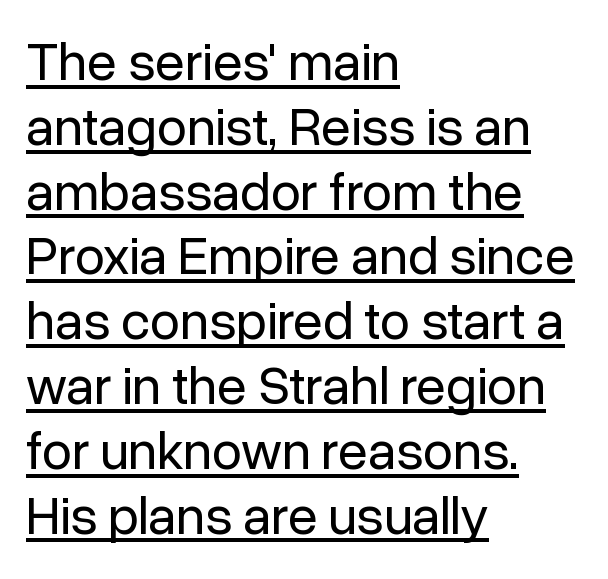
Grotesque or geometric, the face here clearly has no serifs. The rendering anchors every line to the left-hand side. Default kerning and tracking; the words read as compact shapes. Is there an underline? Yes — a line sits under the letters.
